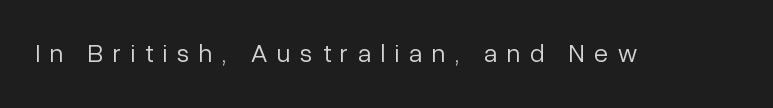
Q: Is the text bold? A: No.
Q: Is the text italic (slanted)? A: No, it is upright.
Q: Is the text underlined? A: No.
Q: Is the spacing between letters normal or unusually wide? A: Unusually wide.
